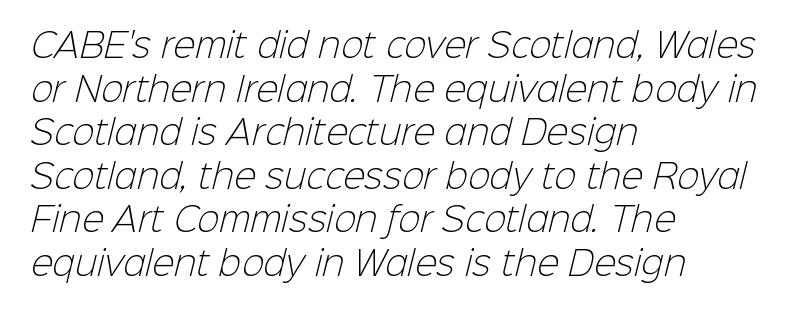
The image shows 33 px light sans-serif type; set left-aligned, normal line spacing (1.32x), normal letter spacing, not underlined; low stroke contrast and a medium x-height.
